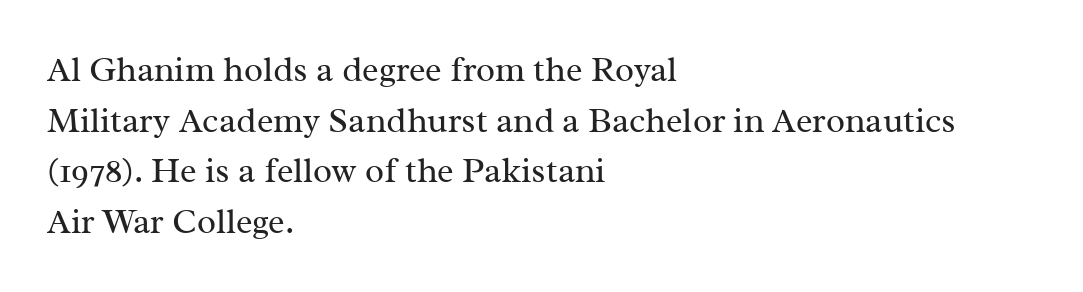
The image shows 35 px regular-weight serif type, upright; set left-aligned, normal line spacing (1.45x), normal letter spacing, not underlined; medium stroke contrast and a medium x-height.
